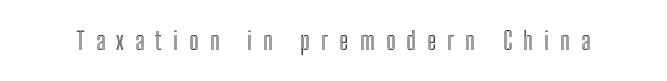
Q: Is the text italic (slanted)? A: No, it is upright.
Q: Is the text underlined? A: No.
Q: Is the spacing between letters normal or unusually wide? A: Unusually wide.
